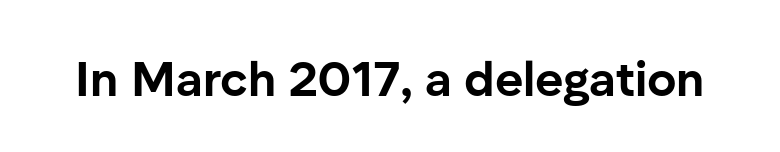
Caption: bold face, heavy strokes. The space beneath each line is pristine and unruled. The letters advance in unequal steps, a hallmark of proportional type. You can tell from the bare stems that sans-serif type was used. If you drew a line through each stem, it would be perfectly vertical.
